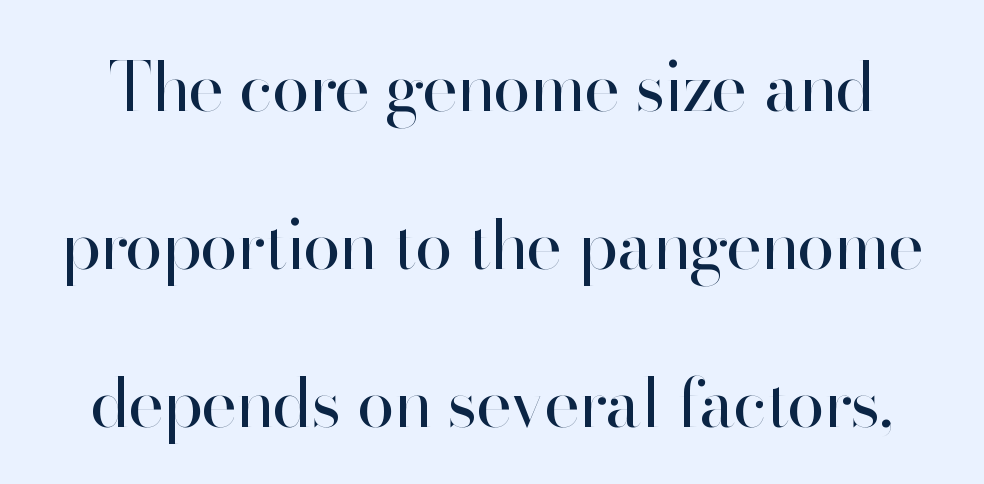
Q: Is the text bold? A: No.
Q: Is the text italic (slanted)? A: No, it is upright.
Q: Is the typeface a serif or a sans-serif typeface? A: Sans-serif.
Q: Is the text underlined? A: No.
Q: Is the spacing between letters normal or unusually wide? A: Normal.
Q: Is the spacing between lines tight, normal or loose? A: Loose.
Q: Width (condensed, normal, or wide)? A: Normal.
Q: Stroke contrast? A: High.
Q: x-height? A: Small.
Q: Monospaced? A: No.
